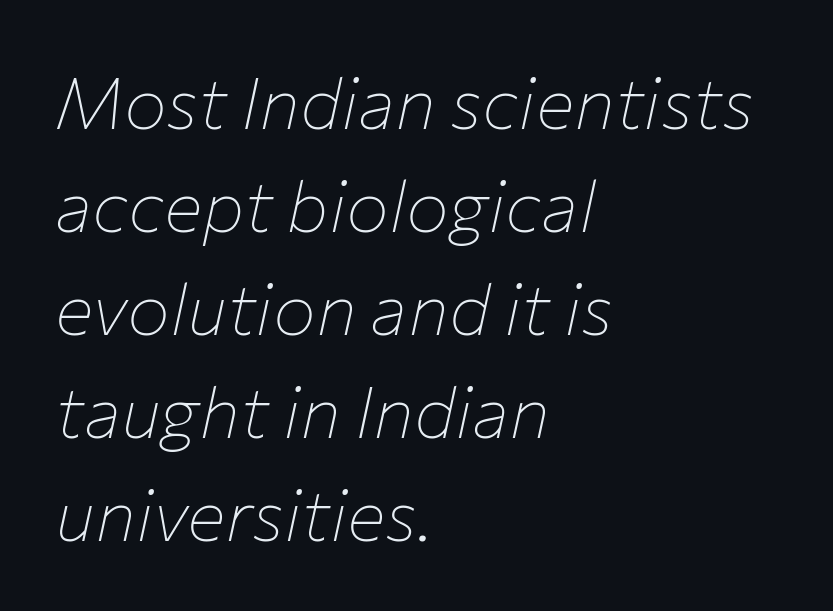
{"italic": "yes", "lean": "right", "slant_degrees": 12, "bold": "no", "weight": "thin", "width": "normal", "stroke_contrast": "low", "x_height": "medium", "monospaced": "no", "underline": "no", "align": "left", "line_spacing": "normal", "line_spacing_ratio": 1.43, "letter_spacing": "normal", "letter_spacing_em": 0.0, "glyph_px": 72}
